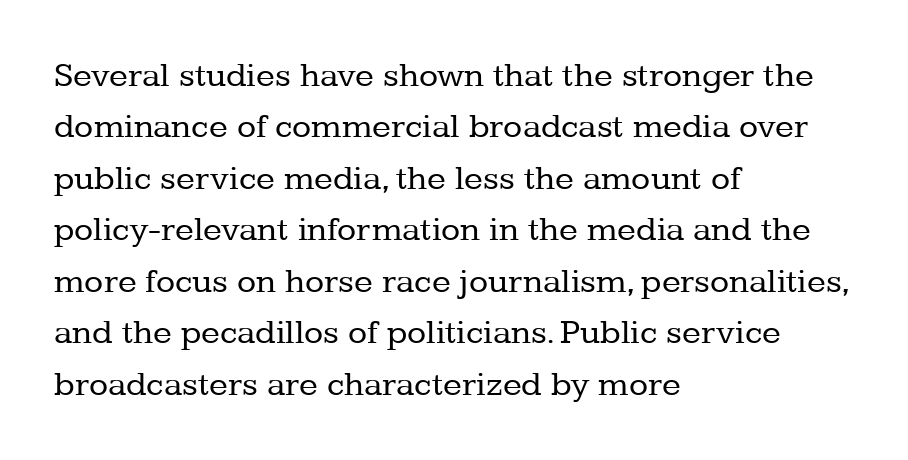
Q: Is the text bold? A: No.
Q: Is the text italic (slanted)? A: No, it is upright.
Q: Is the typeface a serif or a sans-serif typeface? A: Serif.
Q: Is the text underlined? A: No.
Q: How is the paragraph aligned? A: Left-aligned.
Q: Is the spacing between letters normal or unusually wide? A: Normal.
Q: Is the spacing between lines tight, normal or loose? A: Normal.
Q: Width (condensed, normal, or wide)? A: Normal.
Q: Stroke contrast? A: Low.
Q: x-height? A: Medium.
Q: Monospaced? A: No.
